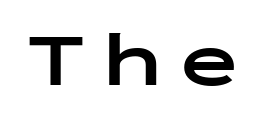
Q: Is the text bold? A: Yes.
Q: Is the text italic (slanted)? A: No, it is upright.
Q: Is the typeface a serif or a sans-serif typeface? A: Sans-serif.
Q: Is the text underlined? A: No.
Q: Is the spacing between letters normal or unusually wide? A: Unusually wide.
Q: Width (condensed, normal, or wide)? A: Wide.
Q: Stroke contrast? A: Low.
Q: x-height? A: Medium.
Q: Monospaced? A: Yes.
